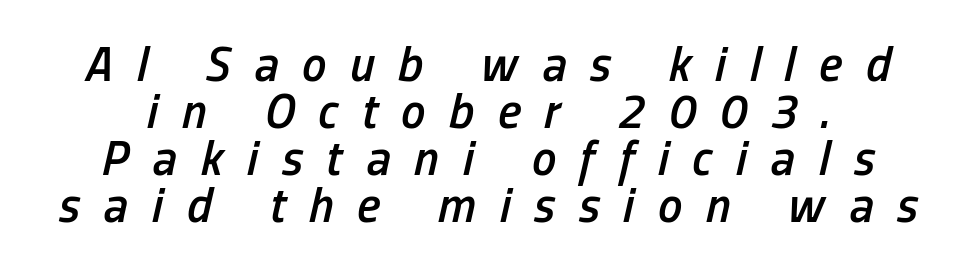
Q: Is the text bold? A: Semi-bold.
Q: Is the text italic (slanted)? A: Yes, it leans right by about 13 degrees.
Q: Is the text underlined? A: No.
Q: Is the spacing between letters normal or unusually wide? A: Unusually wide.
Q: Is the spacing between lines tight, normal or loose? A: Tight.
Q: Width (condensed, normal, or wide)? A: Condensed.
Q: Stroke contrast? A: Low.
Q: x-height? A: Medium.
Q: Monospaced? A: No.
